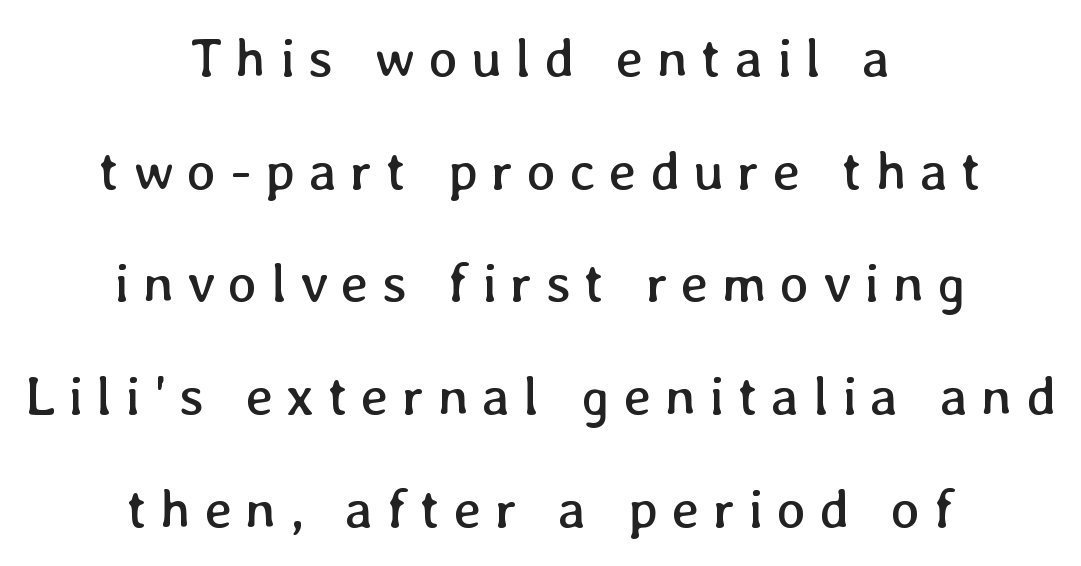
Q: Is the text bold? A: No.
Q: Is the text italic (slanted)? A: No, it is upright.
Q: Is the text underlined? A: No.
Q: How is the paragraph aligned? A: Centered.
Q: Is the spacing between letters normal or unusually wide? A: Unusually wide.
Q: Is the spacing between lines tight, normal or loose? A: Loose.
Q: Width (condensed, normal, or wide)? A: Normal.
Q: Stroke contrast? A: Low.
Q: x-height? A: Medium.
Q: Monospaced? A: No.
